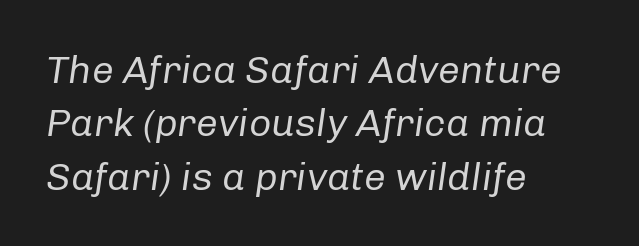
Words float on clear page, feet unadorned. The rendering uses natural spacing where letterforms have individual widths. Words appear dense and cohesive because spacing is normal. The lettering tilts uniformly, giving the passage an italic look. The paragraph shown leans on its left margin. No extra ink here — the face is not bold.
